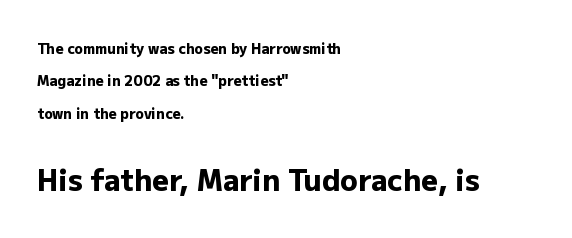
{"serif": "no", "italic": "no", "bold": "yes", "weight": "heavy", "width": "normal", "stroke_contrast": "low", "x_height": "medium", "monospaced": "no", "underline": "no", "align": "left", "line_spacing": "loose", "line_spacing_ratio": 2.31, "letter_spacing": "normal", "letter_spacing_em": 0.0, "larger_block": "second", "size_ratio": 2.07, "glyph_px": 29}
